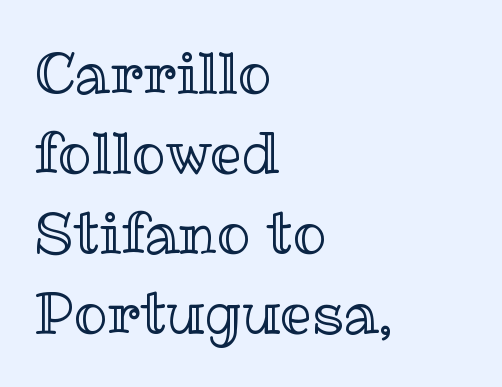
Is there any slant? The stems are plumb. Layout note: lines flush left. These lines keep a tight, regular rhythm from letter to letter. Interline gaps are of average width in this sample. Character widths vary here, with narrow letters taking less room than wide ones. Anything drawn beneath the words? Only blank space.
